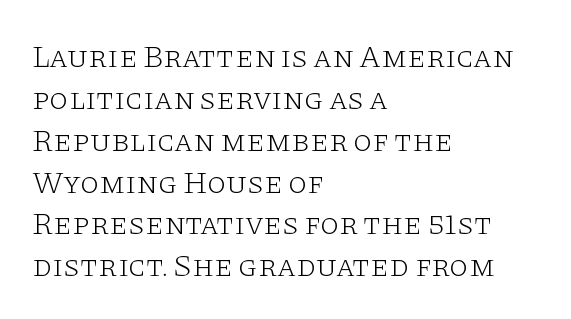
{"serif": "yes", "italic": "no", "bold": "no", "weight": "light", "width": "wide", "stroke_contrast": "low", "x_height": "large", "monospaced": "no", "underline": "no", "align": "left", "line_spacing": "normal", "line_spacing_ratio": 1.35, "letter_spacing": "normal", "letter_spacing_em": 0.0, "glyph_px": 31}
